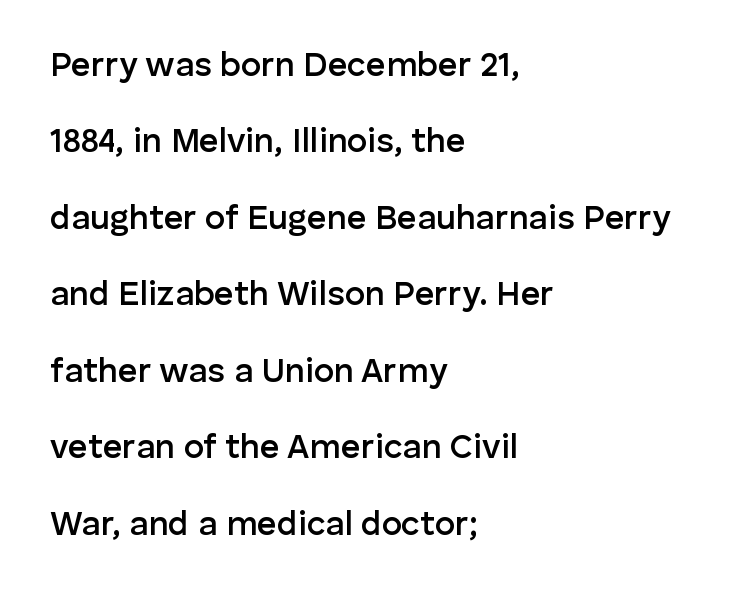
This sample uses a sans-serif face. Heft: intermediate — a semibold. Each new line begins a long way beneath the previous one. The ragged edge is on the right, which tells us the setting is flush left. Observe the ordinary spacing: letters are neighbours, not strangers. The space beneath each line is pristine and unruled.
